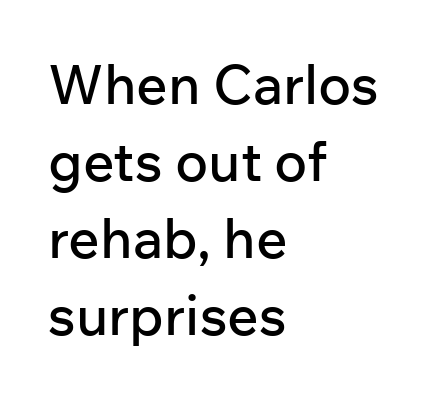
{"serif": "no", "italic": "no", "width": "normal", "stroke_contrast": "low", "x_height": "medium", "monospaced": "no", "underline": "no", "align": "left", "line_spacing": "normal", "line_spacing_ratio": 1.4, "letter_spacing": "normal", "letter_spacing_em": 0.0, "glyph_px": 55}
